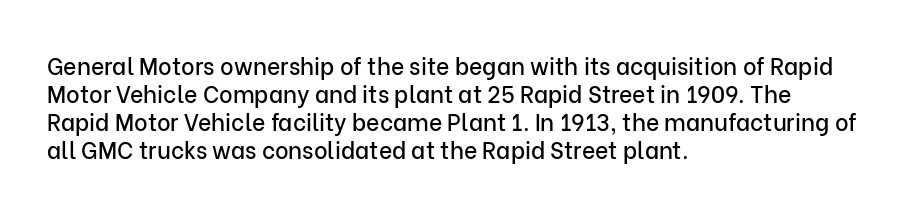
Q: Is the text italic (slanted)? A: No, it is upright.
Q: Is the text underlined? A: No.
Q: How is the paragraph aligned? A: Left-aligned.
Q: Is the spacing between letters normal or unusually wide? A: Normal.
